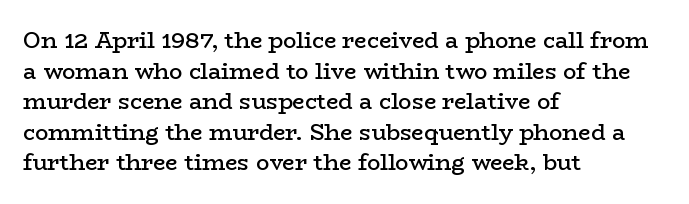
Q: Is the text bold? A: Semi-bold.
Q: Is the text italic (slanted)? A: No, it is upright.
Q: Is the text underlined? A: No.
Q: How is the paragraph aligned? A: Left-aligned.
Q: Is the spacing between letters normal or unusually wide? A: Normal.
Q: Is the spacing between lines tight, normal or loose? A: Normal.
